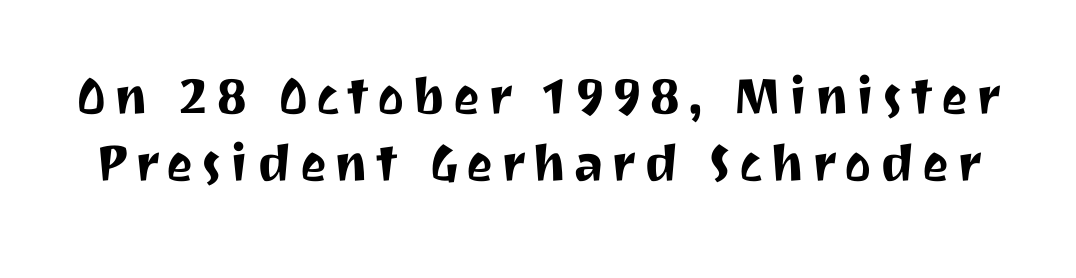
The image shows 64 px sans-serif type, upright; set tight line spacing (1.05x), not underlined; medium stroke contrast and a medium x-height.
